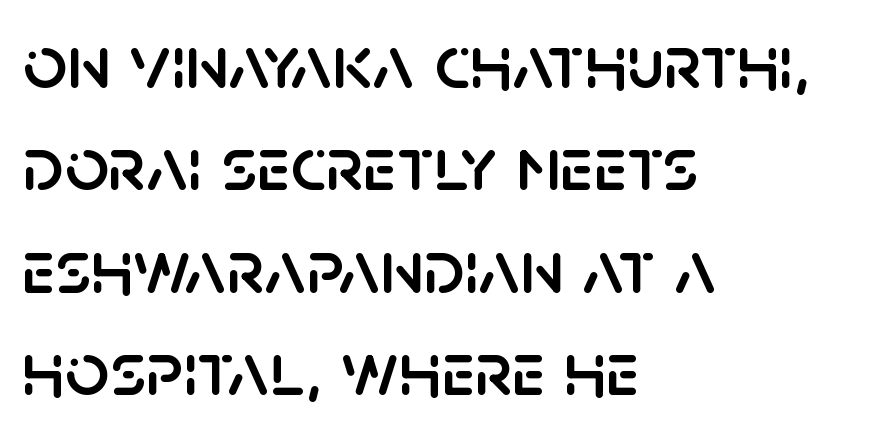
Is this a fixed-width face? No — the glyphs have proportional, varying widths. Note: no serifs on the glyphs. The lettering holds an erect, upright posture throughout. The paragraph shown leans on its left margin. In terms of letterspacing, this is plain default setting. A normal amount of white space separates one row of letters from the next.
